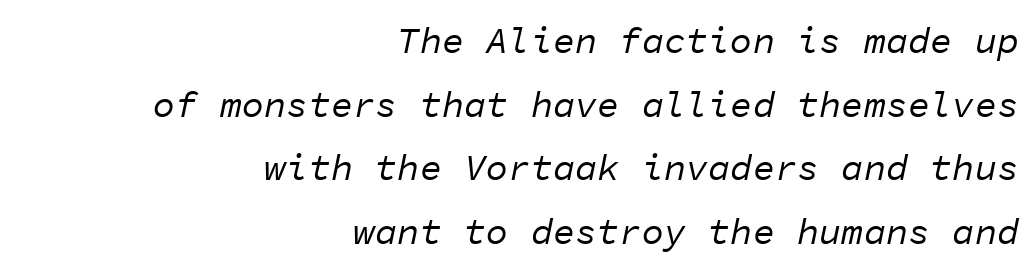
The image shows 37 px regular-weight type, italic (leaning right), monospaced; set right-aligned, line spacing 1.72x, normal letter spacing, not underlined; low stroke contrast and a medium x-height.
